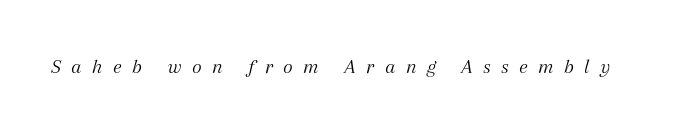
{"italic": "yes", "lean": "right", "slant_degrees": 12, "bold": "no", "underline": "no", "letter_spacing": "wide", "letter_spacing_em": 0.48, "glyph_px": 21}
